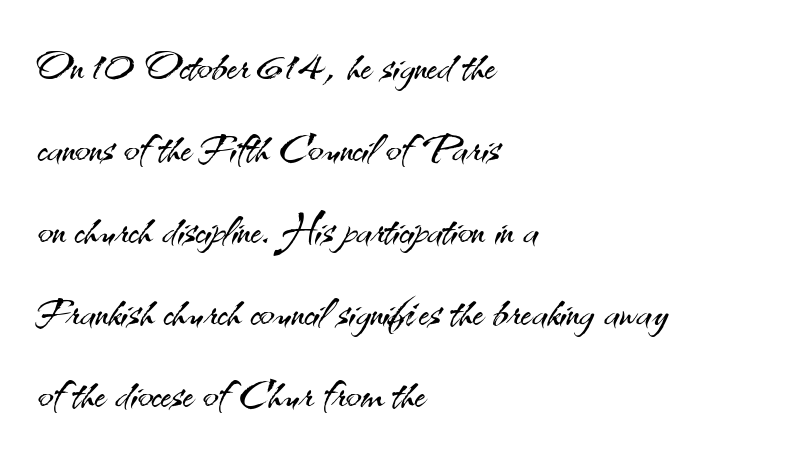
{"serif": "no", "bold": "no", "weight": "light", "width": "normal", "stroke_contrast": "medium", "x_height": "small", "monospaced": "no", "underline": "no", "align": "left", "line_spacing": "normal", "line_spacing_ratio": 1.44, "letter_spacing": "normal", "letter_spacing_em": 0.0, "glyph_px": 57}
